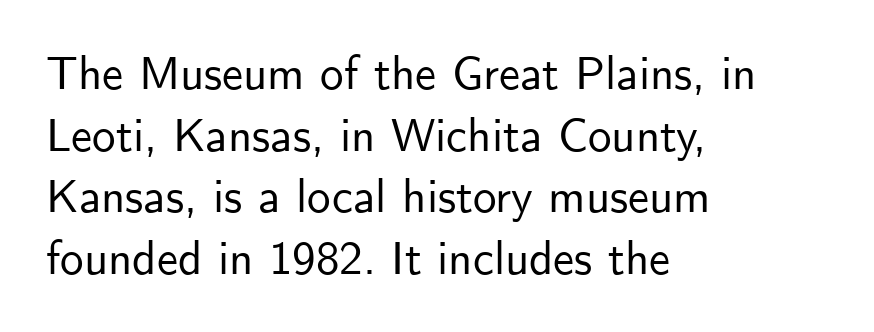
Q: Is the text italic (slanted)? A: No, it is upright.
Q: Is the typeface a serif or a sans-serif typeface? A: Sans-serif.
Q: Is the text underlined? A: No.
Q: How is the paragraph aligned? A: Left-aligned.
Q: Is the spacing between letters normal or unusually wide? A: Normal.
Q: Is the spacing between lines tight, normal or loose? A: Normal.
Q: Width (condensed, normal, or wide)? A: Normal.
Q: Stroke contrast? A: Low.
Q: x-height? A: Small.
Q: Monospaced? A: No.
